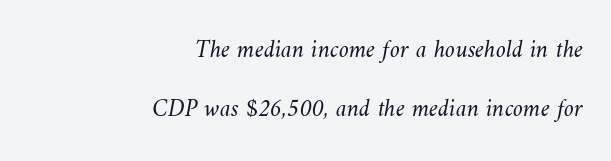
Q: Is the text bold? A: No.
Q: Is the text underlined? A: No.
Q: How is the paragraph aligned? A: Right-aligned.
Q: Is the spacing between letters normal or unusually wide? A: Normal.
Q: Is the spacing between lines tight, normal or loose? A: Loose.
